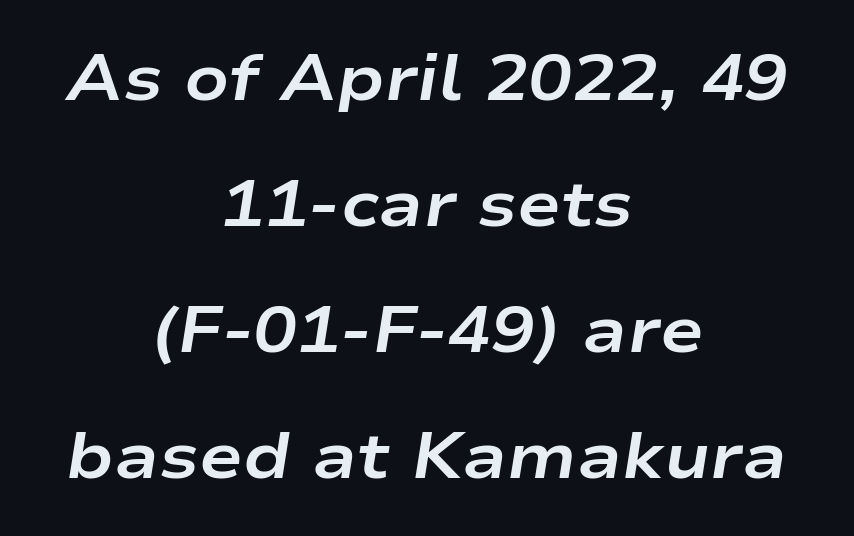
These lines keep a tight, regular rhythm from letter to letter. Chunky letters — that's bold for sure. A typesetter would call this proportional, since set widths differ per character. Horizontal bands of white between lines are thick stripes. Notice how the stems are inclined rather than vertical — that's the hallmark of italics. The lines are quadded center.
